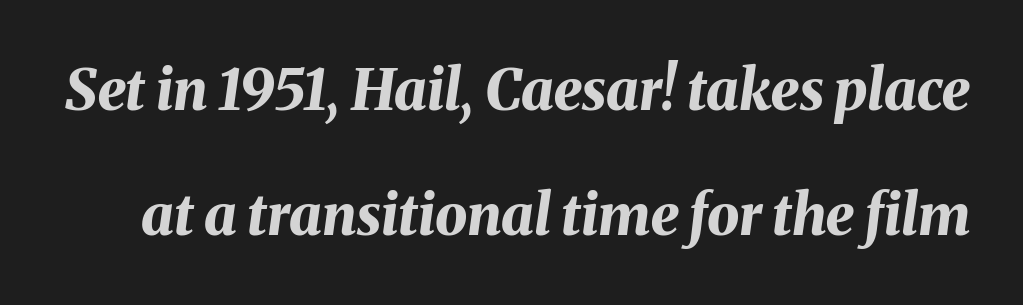
The letters advance in unequal steps, a hallmark of proportional type. The block of text is sparse from top to bottom, with ample space between rows. Default kerning and tracking; the words read as compact shapes. Anything drawn beneath the words? Only blank space. Rendered with sloped, italic letterforms.
